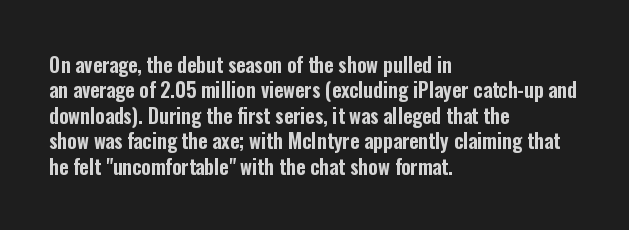
{"italic": "no", "underline": "no", "align": "left", "line_spacing": "normal", "line_spacing_ratio": 1.27, "letter_spacing": "normal", "letter_spacing_em": 0.0, "glyph_px": 20}
